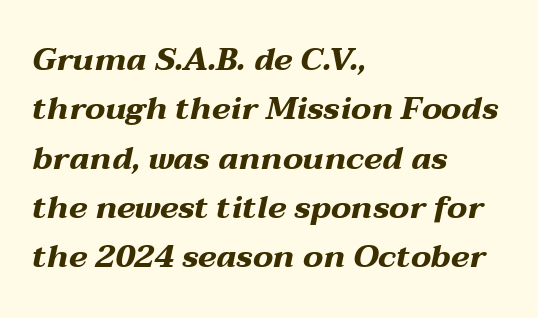
The image shows 32 px bold, wide type, italic (leaning right); set left-aligned, normal line spacing (1.54x), normal letter spacing, not underlined; medium stroke contrast and a medium x-height.
